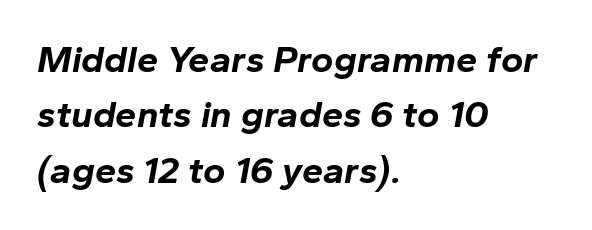
The image shows 38 px bold type, italic (leaning right); set left-aligned, normal line spacing (1.46x), normal letter spacing, not underlined; low stroke contrast and a medium x-height.
